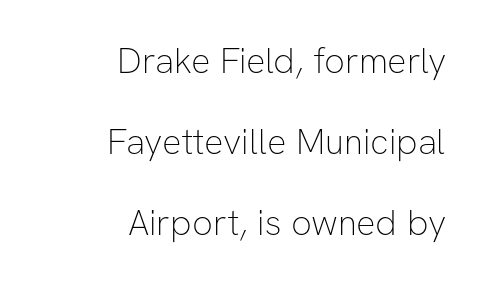
{"serif": "no", "italic": "no", "bold": "no", "weight": "thin", "width": "normal", "stroke_contrast": "low", "x_height": "medium", "monospaced": "no", "underline": "no", "align": "right", "line_spacing": "loose", "line_spacing_ratio": 2.25, "letter_spacing": "normal", "letter_spacing_em": 0.0, "glyph_px": 36}
